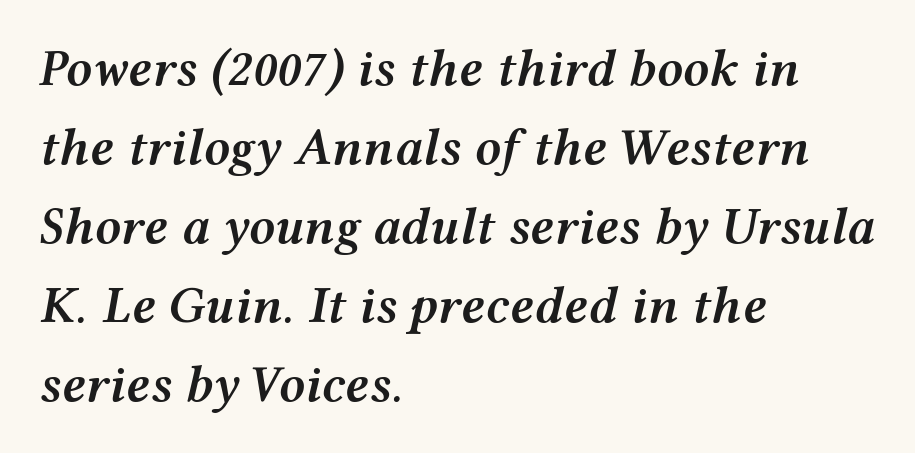
The image shows 52 px semibold, wide type, italic (leaning right); set left-aligned, normal line spacing (1.52x), normal letter spacing, not underlined; medium stroke contrast and a medium x-height.
